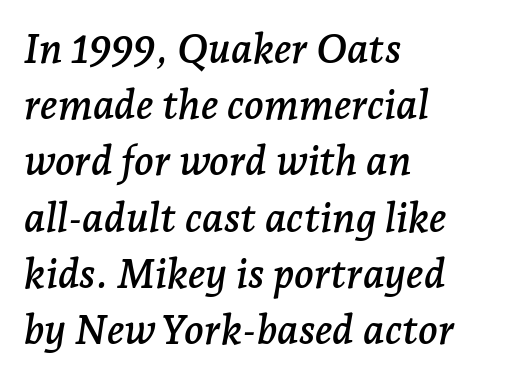
Q: Is the text italic (slanted)? A: Yes, it leans right by about 7 degrees.
Q: Is the typeface a serif or a sans-serif typeface? A: Serif.
Q: Is the text underlined? A: No.
Q: How is the paragraph aligned? A: Left-aligned.
Q: Is the spacing between letters normal or unusually wide? A: Normal.
Q: Is the spacing between lines tight, normal or loose? A: Normal.
Q: Width (condensed, normal, or wide)? A: Normal.
Q: Stroke contrast? A: Low.
Q: x-height? A: Medium.
Q: Monospaced? A: No.
